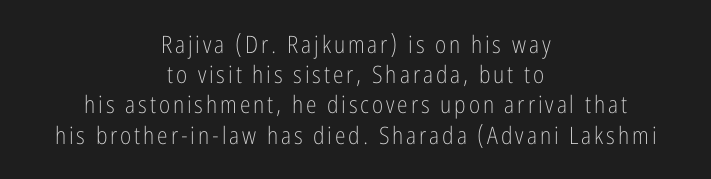
Unlike italic type, these characters show no tilt at all. Every row of glyphs is offset so its center matches the block's center. The lines sit at an ordinary, default distance from one another. Underline: absent. The letters look calm and open, with moderate or lighter stems.
